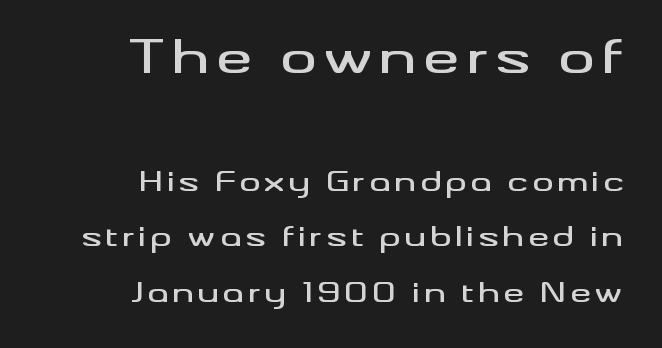
Q: Is the text italic (slanted)? A: No, it is upright.
Q: Is the typeface a serif or a sans-serif typeface? A: Sans-serif.
Q: Is the text underlined? A: No.
Q: How is the paragraph aligned? A: Right-aligned.
Q: Is the spacing between lines tight, normal or loose? A: Loose.
Q: Which block of text is set in a larger size, the first (top) or the second (bottom)? A: The first (top) one.
Q: Width (condensed, normal, or wide)? A: Wide.
Q: Stroke contrast? A: Medium.
Q: x-height? A: Small.
Q: Monospaced? A: No.
